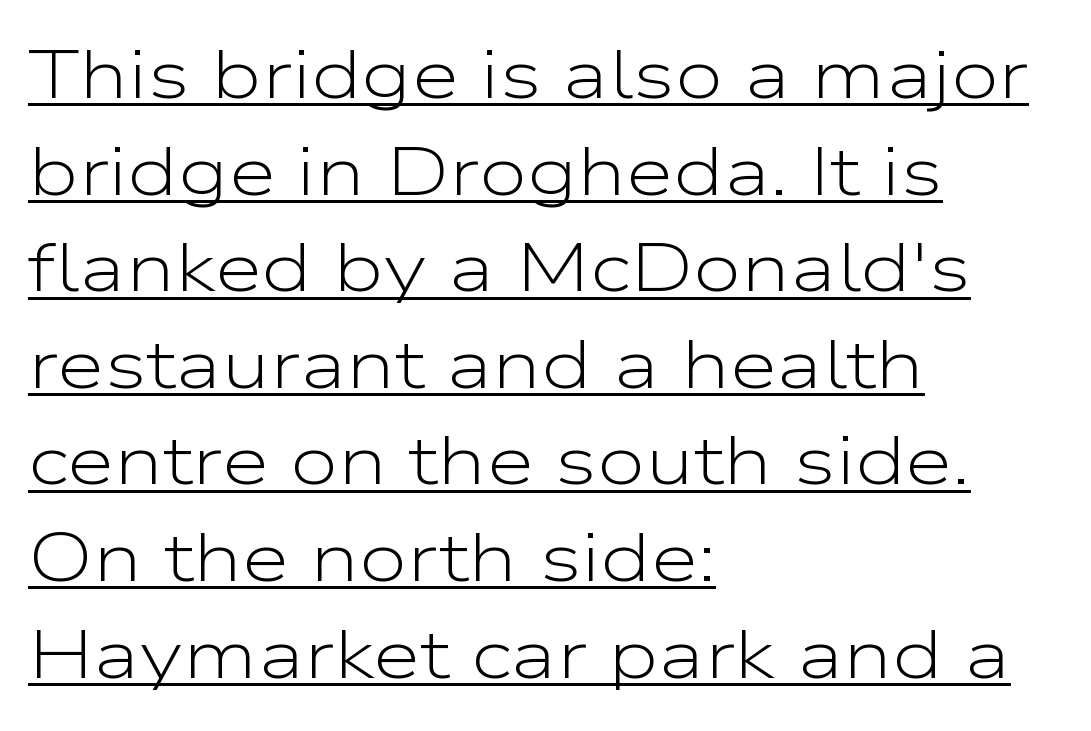
The passage shown is typed in a proportional face where columns would drift. Do the letters lean? They stand straight. Vertical stems look standard width or narrower in stroke. Font category for this specimen: sans-serif. The paragraph shown leans on its left margin.
